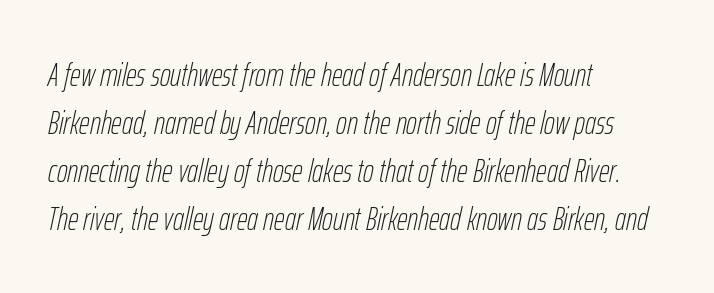
Characters are canted at an angle relative to the baseline's perpendicular. The lines are quadded left. Line spacing here is normal. Spacing verdict: proportional, widths tailored to each character. These lines keep a tight, regular rhythm from letter to letter.
